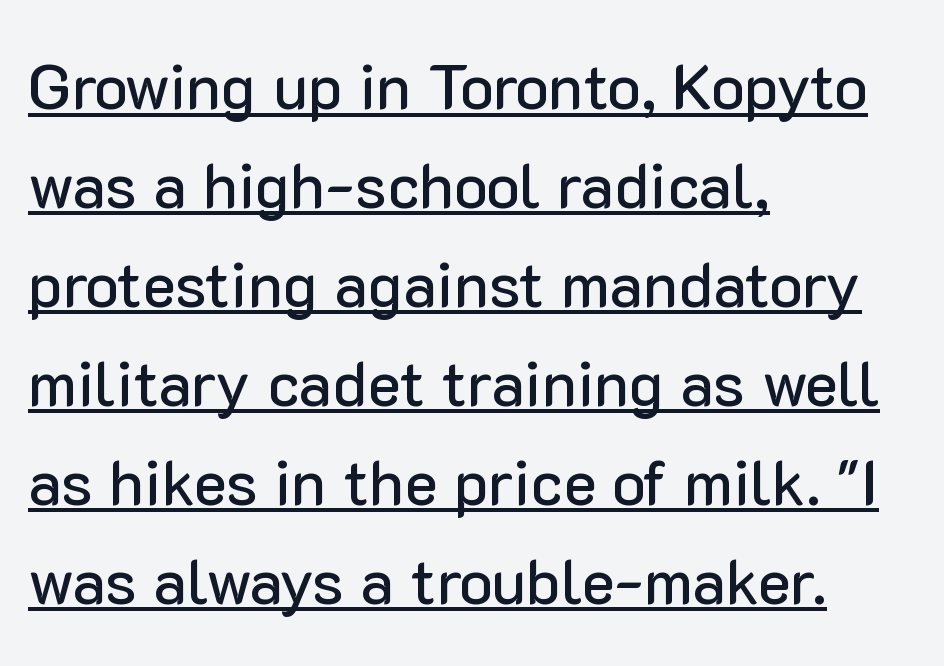
Q: Is the text italic (slanted)? A: No, it is upright.
Q: Is the typeface a serif or a sans-serif typeface? A: Sans-serif.
Q: Is the text underlined? A: Yes.
Q: How is the paragraph aligned? A: Left-aligned.
Q: Is the spacing between letters normal or unusually wide? A: Normal.
Q: Is the spacing between lines tight, normal or loose? A: Normal.
Q: Width (condensed, normal, or wide)? A: Normal.
Q: Stroke contrast? A: Low.
Q: x-height? A: Medium.
Q: Monospaced? A: No.
